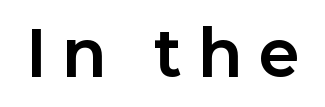
{"serif": "no", "italic": "no", "bold": "yes", "weight": "bold", "width": "normal", "stroke_contrast": "low", "x_height": "medium", "monospaced": "no", "underline": "no", "letter_spacing": "wide", "letter_spacing_em": 0.29, "glyph_px": 61}
